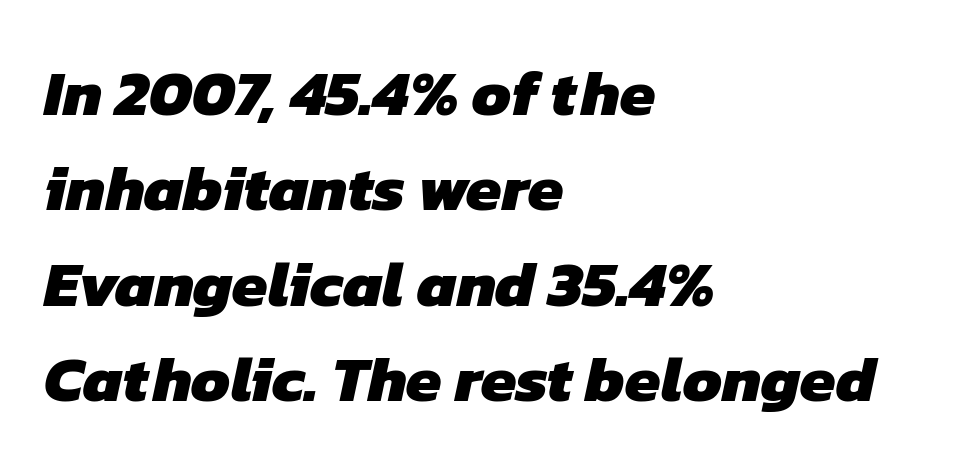
Q: Is the text bold? A: Yes.
Q: Is the typeface a serif or a sans-serif typeface? A: Sans-serif.
Q: Is the text underlined? A: No.
Q: How is the paragraph aligned? A: Left-aligned.
Q: Is the spacing between letters normal or unusually wide? A: Normal.
Q: Is the spacing between lines tight, normal or loose? A: Normal.
Q: Width (condensed, normal, or wide)? A: Normal.
Q: Stroke contrast? A: Low.
Q: x-height? A: Medium.
Q: Monospaced? A: No.
